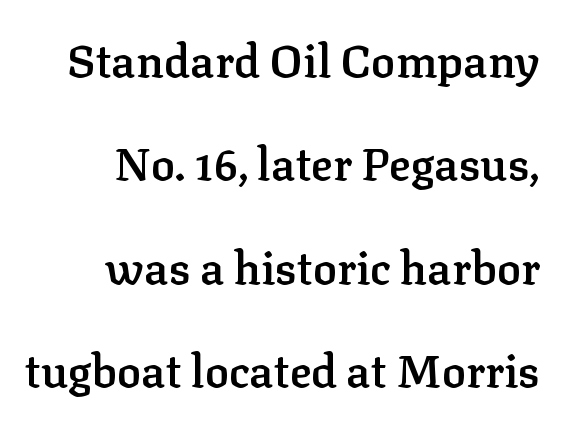
Q: Is the text bold? A: Semi-bold.
Q: Is the text italic (slanted)? A: No, it is upright.
Q: Is the typeface a serif or a sans-serif typeface? A: Serif.
Q: Is the text underlined? A: No.
Q: How is the paragraph aligned? A: Right-aligned.
Q: Is the spacing between letters normal or unusually wide? A: Normal.
Q: Is the spacing between lines tight, normal or loose? A: Loose.
Q: Width (condensed, normal, or wide)? A: Normal.
Q: Stroke contrast? A: Low.
Q: x-height? A: Medium.
Q: Monospaced? A: No.
